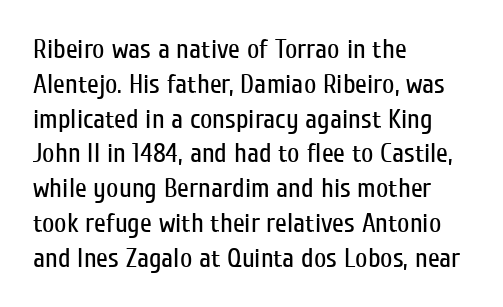
The image shows 27 px text type, upright; set left-aligned, normal line spacing (1.29x), normal letter spacing, not underlined.
